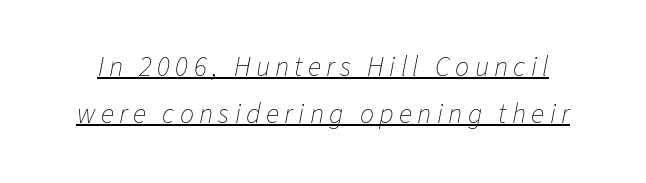
Regarding leading, the lines here are spaced in the standard way. A typesetter would call this proportional, since set widths differ per character. Notice how the stems are inclined rather than vertical — that's the hallmark of italics. The typesetting does not lean heavy: it is not bold.
